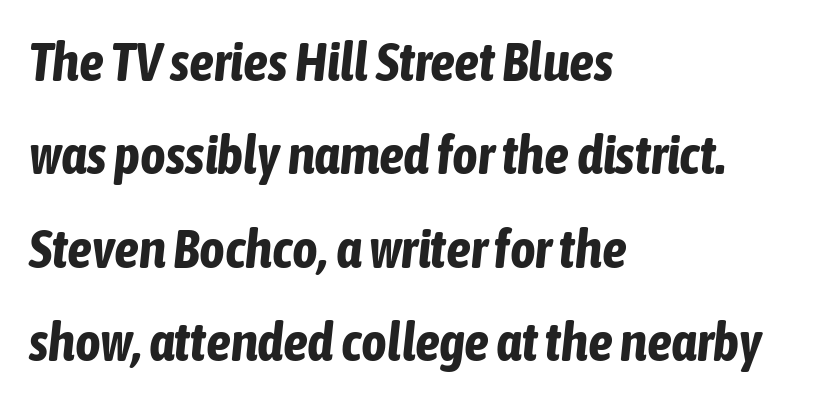
The image shows 55 px bold, condensed type, italic (leaning right); set left-aligned, normal line spacing (1.7x), normal letter spacing, not underlined; low stroke contrast and a medium x-height.
